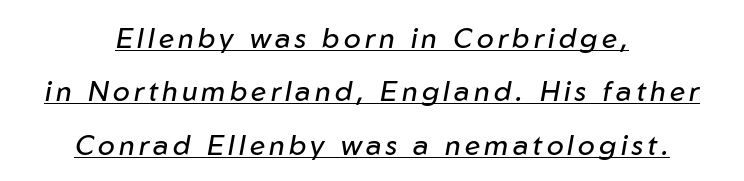
Q: Is the text bold? A: No.
Q: Is the text italic (slanted)? A: Yes, it leans right by about 10 degrees.
Q: Is the text underlined? A: Yes.
Q: How is the paragraph aligned? A: Centered.
Q: Is the spacing between lines tight, normal or loose? A: Loose.
Q: Width (condensed, normal, or wide)? A: Normal.
Q: Stroke contrast? A: Low.
Q: x-height? A: Medium.
Q: Monospaced? A: No.
